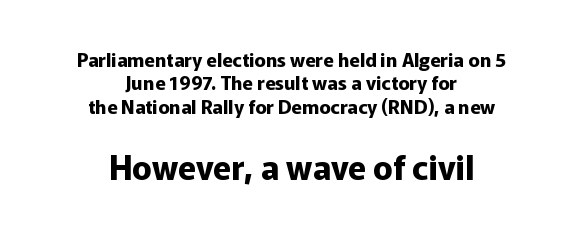
Q: Is the text bold? A: Yes.
Q: Is the text italic (slanted)? A: No, it is upright.
Q: Is the typeface a serif or a sans-serif typeface? A: Sans-serif.
Q: Is the text underlined? A: No.
Q: How is the paragraph aligned? A: Centered.
Q: Is the spacing between letters normal or unusually wide? A: Normal.
Q: Which block of text is set in a larger size, the first (top) or the second (bottom)? A: The second (bottom) one.
Q: Width (condensed, normal, or wide)? A: Normal.
Q: Stroke contrast? A: Low.
Q: x-height? A: Medium.
Q: Monospaced? A: No.
